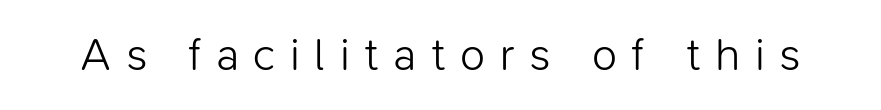
The image shows 46 px light sans-serif type, upright; set unusually wide letter spacing (+0.32 em), not underlined; low stroke contrast and a medium x-height.
